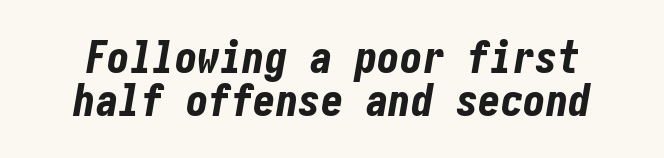
{"italic": "yes", "lean": "right", "slant_degrees": 10, "bold": "yes", "weight": "bold", "width": "condensed", "stroke_contrast": "low", "x_height": "medium", "underline": "no", "line_spacing": "tight", "line_spacing_ratio": 0.95, "letter_spacing": "normal", "letter_spacing_em": 0.0, "glyph_px": 45}
